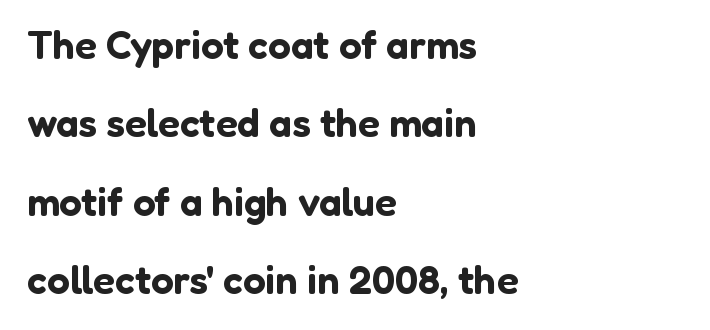
Q: Is the text italic (slanted)? A: No, it is upright.
Q: Is the typeface a serif or a sans-serif typeface? A: Sans-serif.
Q: Is the text underlined? A: No.
Q: How is the paragraph aligned? A: Left-aligned.
Q: Is the spacing between letters normal or unusually wide? A: Normal.
Q: Is the spacing between lines tight, normal or loose? A: Loose.
Q: Width (condensed, normal, or wide)? A: Normal.
Q: Stroke contrast? A: Low.
Q: x-height? A: Medium.
Q: Monospaced? A: No.
